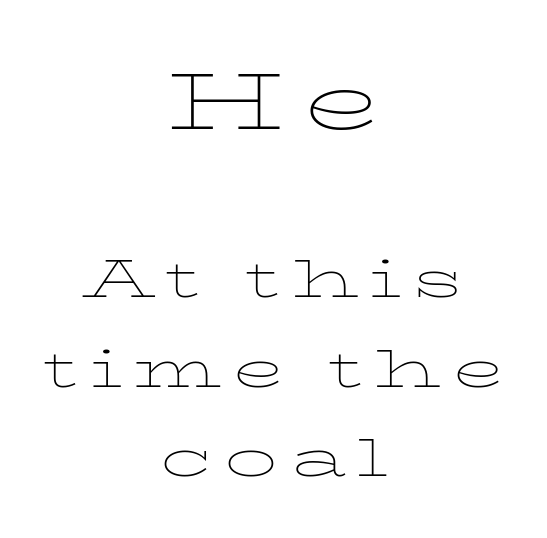
Q: Is the text bold? A: No.
Q: Is the text italic (slanted)? A: No, it is upright.
Q: Is the typeface a serif or a sans-serif typeface? A: Serif.
Q: Is the text underlined? A: No.
Q: How is the paragraph aligned? A: Centered.
Q: Is the spacing between letters normal or unusually wide? A: Unusually wide.
Q: Is the spacing between lines tight, normal or loose? A: Normal.
Q: Which block of text is set in a larger size, the first (top) or the second (bottom)? A: The first (top) one.
Q: Width (condensed, normal, or wide)? A: Wide.
Q: Stroke contrast? A: Low.
Q: x-height? A: Medium.
Q: Monospaced? A: No.
